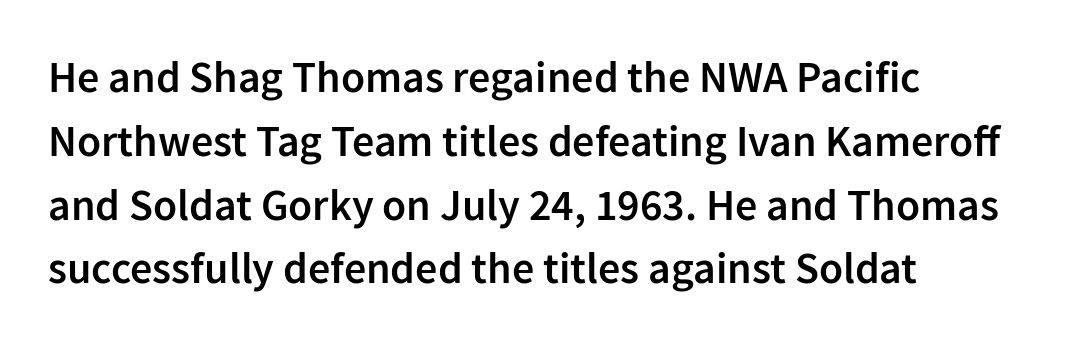
The image shows 44 px semibold sans-serif type, upright; set left-aligned, normal line spacing (1.45x), normal letter spacing, not underlined; low stroke contrast and a medium x-height.
